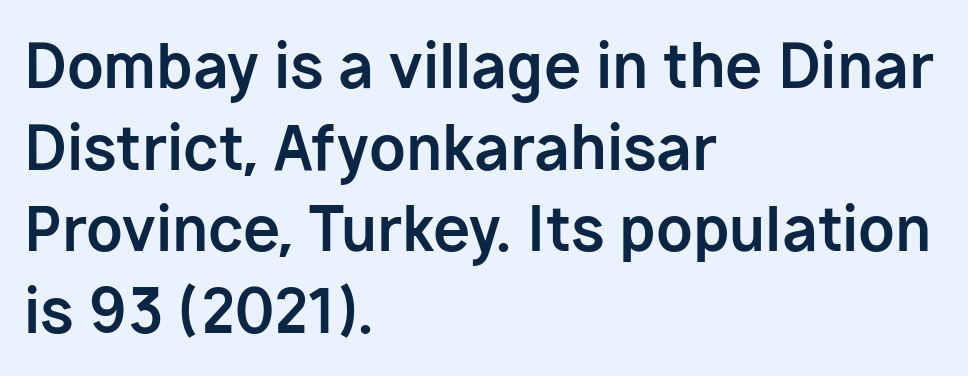
Plain, unruled lines of type. A sans-serif font was chosen for this passage. Layout note: lines flush left. Character widths vary here, with narrow letters taking less room than wide ones.
